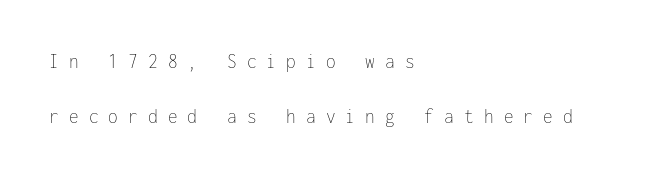
{"italic": "no", "bold": "no", "underline": "no", "align": "left", "line_spacing": "loose", "line_spacing_ratio": 2.48, "letter_spacing": "wide", "letter_spacing_em": 0.46, "glyph_px": 22}
